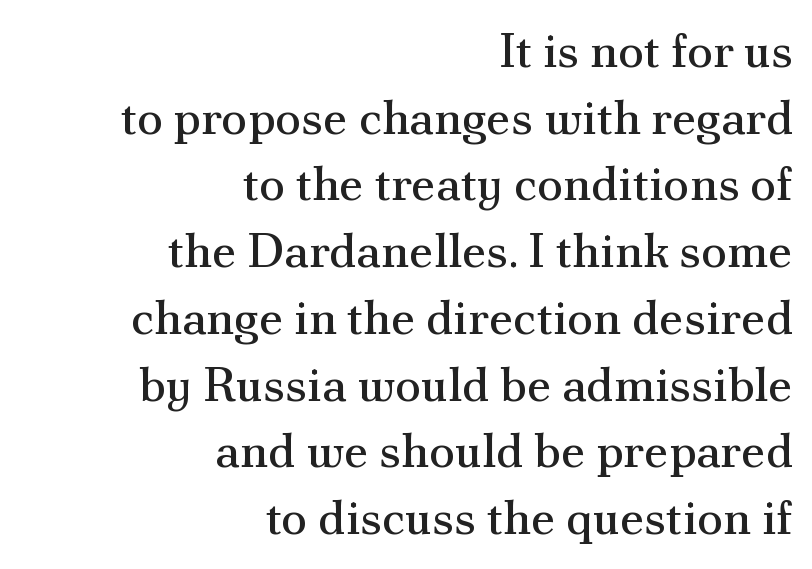
{"serif": "yes", "italic": "no", "bold": "no", "weight": "regular", "width": "normal", "stroke_contrast": "medium", "x_height": "small", "monospaced": "no", "underline": "no", "align": "right", "line_spacing": "normal", "line_spacing_ratio": 1.39, "letter_spacing": "normal", "letter_spacing_em": 0.0, "glyph_px": 48}
